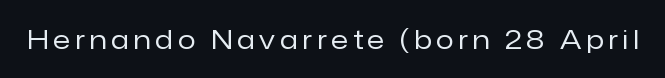
On a weight scale, this lands at 450 or below. The gap between lines stays unmarked. Notice how the stems are strictly vertical — no italics here.
